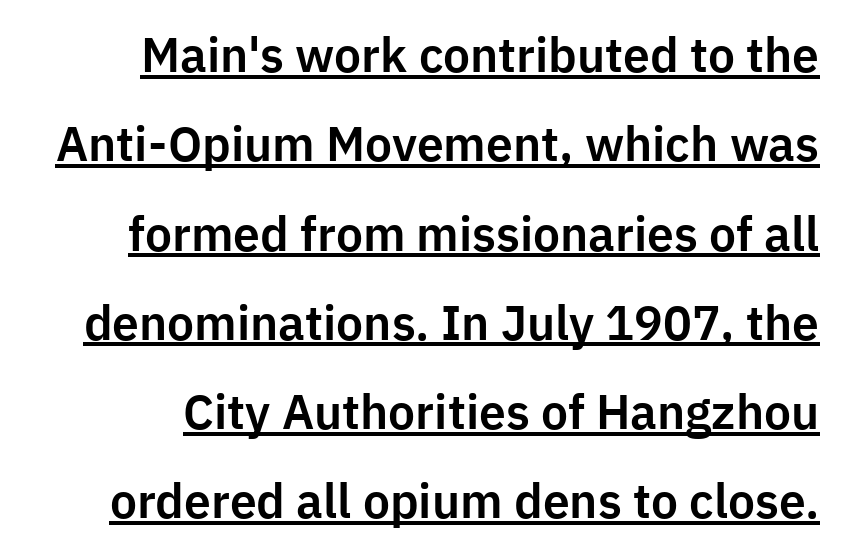
Q: Is the text italic (slanted)? A: No, it is upright.
Q: Is the typeface a serif or a sans-serif typeface? A: Sans-serif.
Q: Is the text underlined? A: Yes.
Q: Is the spacing between letters normal or unusually wide? A: Normal.
Q: Width (condensed, normal, or wide)? A: Normal.
Q: Stroke contrast? A: Low.
Q: x-height? A: Medium.
Q: Monospaced? A: No.
